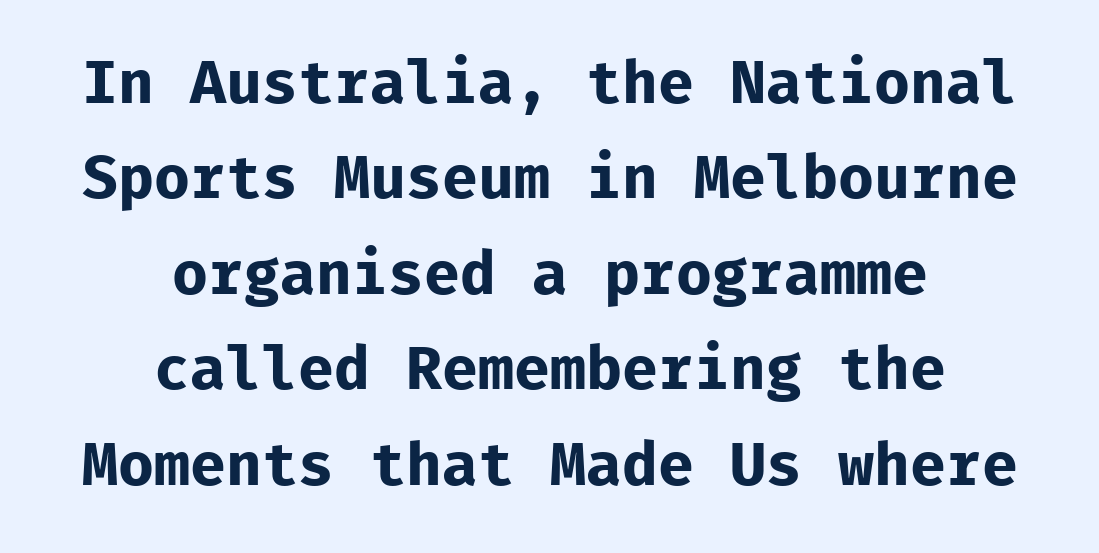
Q: Is the text bold? A: Yes.
Q: Is the text italic (slanted)? A: No, it is upright.
Q: Is the typeface a serif or a sans-serif typeface? A: Sans-serif.
Q: Is the text underlined? A: No.
Q: How is the paragraph aligned? A: Centered.
Q: Is the spacing between letters normal or unusually wide? A: Normal.
Q: Is the spacing between lines tight, normal or loose? A: Normal.
Q: Width (condensed, normal, or wide)? A: Normal.
Q: Stroke contrast? A: Low.
Q: x-height? A: Medium.
Q: Monospaced? A: Yes.
